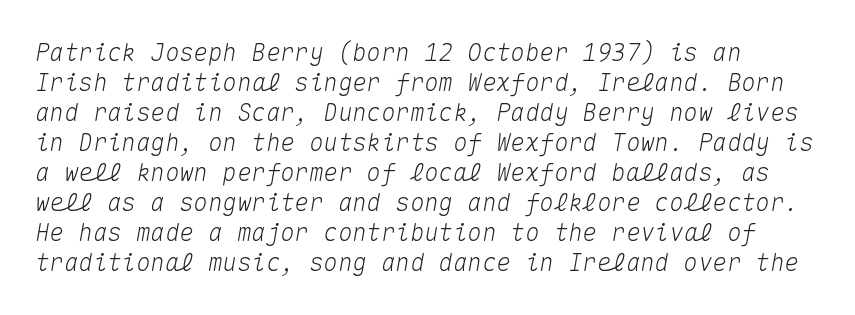
Successive baselines arrive at the customary interval. A bare baseline throughout the passage. Words appear dense and cohesive because spacing is normal. Characters are canted at an angle relative to the baseline's perpendicular.
